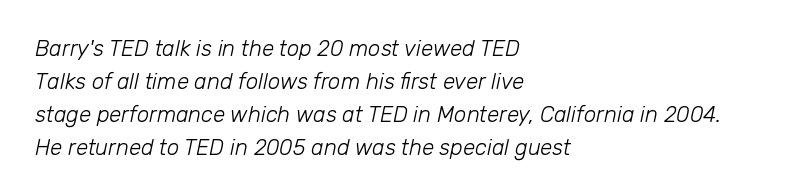
The image shows 22 px text type, italic (leaning right); set left-aligned, normal line spacing (1.5x), normal letter spacing, not underlined.
